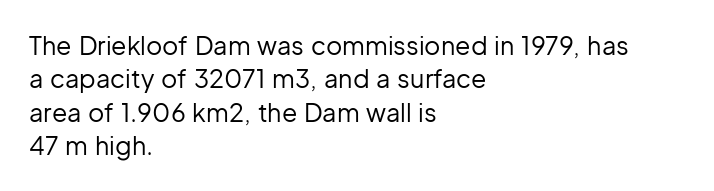
{"italic": "no", "bold": "no", "underline": "no", "align": "left", "line_spacing": "normal", "line_spacing_ratio": 1.34, "letter_spacing": "normal", "letter_spacing_em": 0.0, "glyph_px": 25}
